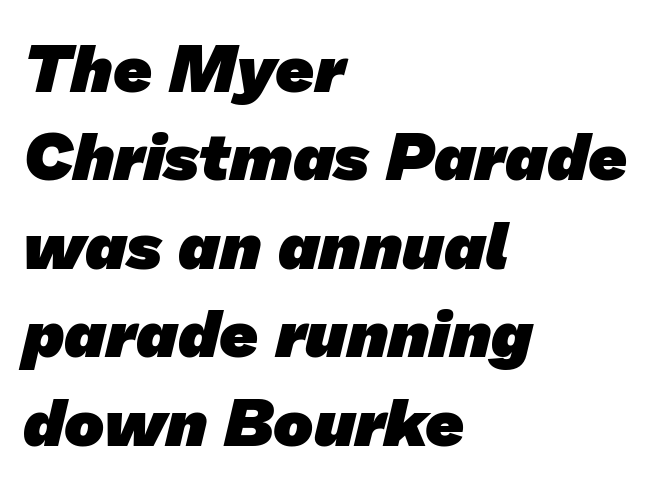
Q: Is the text bold? A: Yes.
Q: Is the typeface a serif or a sans-serif typeface? A: Sans-serif.
Q: Is the text underlined? A: No.
Q: How is the paragraph aligned? A: Left-aligned.
Q: Is the spacing between letters normal or unusually wide? A: Normal.
Q: Is the spacing between lines tight, normal or loose? A: Normal.
Q: Width (condensed, normal, or wide)? A: Normal.
Q: Stroke contrast? A: Low.
Q: x-height? A: Medium.
Q: Monospaced? A: No.
